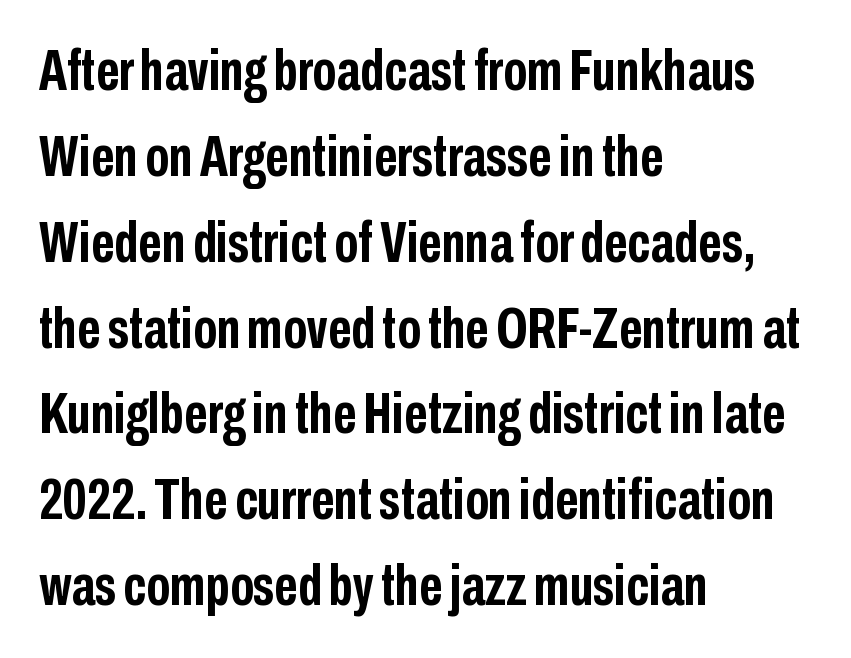
The image shows 58 px semibold, condensed sans-serif type, upright; set left-aligned, normal line spacing (1.48x), normal letter spacing, not underlined; low stroke contrast and a medium x-height.
